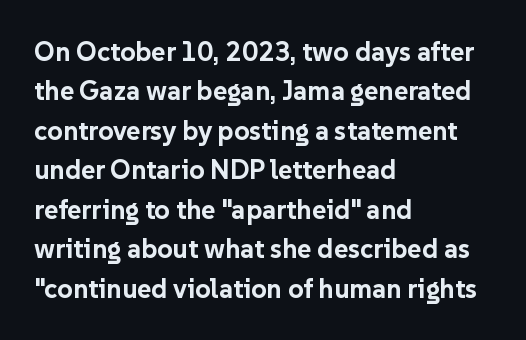
Q: Is the text bold? A: Yes.
Q: Is the text italic (slanted)? A: No, it is upright.
Q: Is the text underlined? A: No.
Q: How is the paragraph aligned? A: Left-aligned.
Q: Is the spacing between letters normal or unusually wide? A: Normal.
Q: Is the spacing between lines tight, normal or loose? A: Normal.
